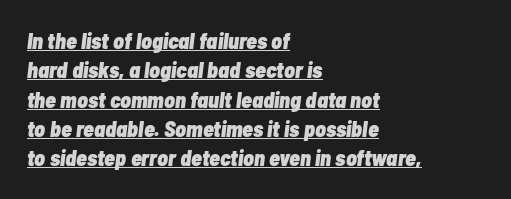
Q: Is the text bold? A: Yes.
Q: Is the text italic (slanted)? A: Yes, it leans right by about 7 degrees.
Q: Is the text underlined? A: Yes.
Q: How is the paragraph aligned? A: Left-aligned.
Q: Is the spacing between letters normal or unusually wide? A: Normal.
Q: Is the spacing between lines tight, normal or loose? A: Normal.
